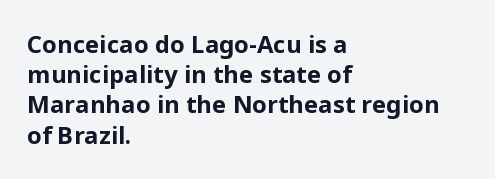
The image shows 24 px bold type, upright; set left-aligned, normal line spacing (1.26x), normal letter spacing, not underlined.
